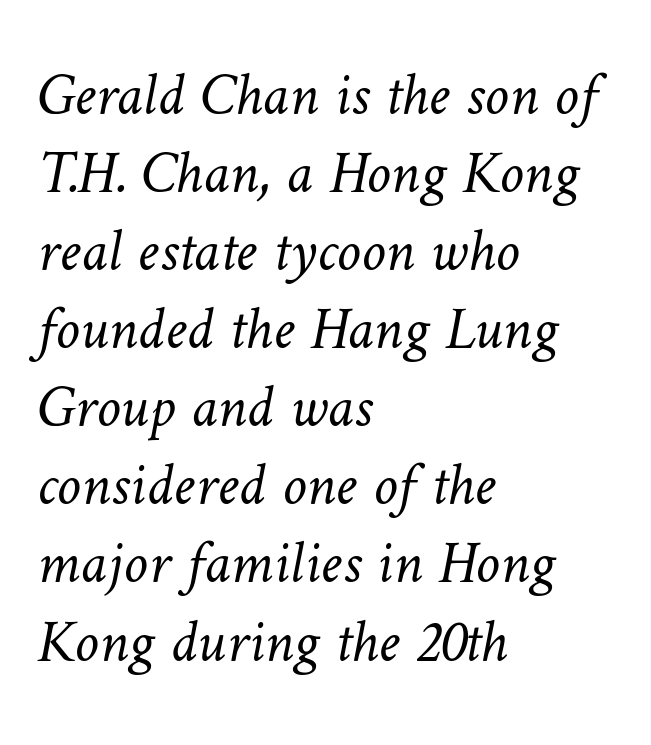
Q: Is the text bold? A: No.
Q: Is the text underlined? A: No.
Q: How is the paragraph aligned? A: Left-aligned.
Q: Is the spacing between letters normal or unusually wide? A: Normal.
Q: Is the spacing between lines tight, normal or loose? A: Normal.
Q: Width (condensed, normal, or wide)? A: Normal.
Q: Stroke contrast? A: Low.
Q: x-height? A: Medium.
Q: Monospaced? A: No.
